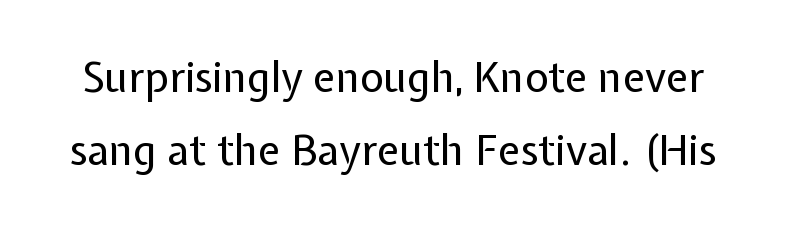
Q: Is the text bold? A: No.
Q: Is the text italic (slanted)? A: No, it is upright.
Q: Is the typeface a serif or a sans-serif typeface? A: Sans-serif.
Q: Is the text underlined? A: No.
Q: Is the spacing between letters normal or unusually wide? A: Normal.
Q: Width (condensed, normal, or wide)? A: Normal.
Q: Stroke contrast? A: Low.
Q: x-height? A: Medium.
Q: Monospaced? A: No.
